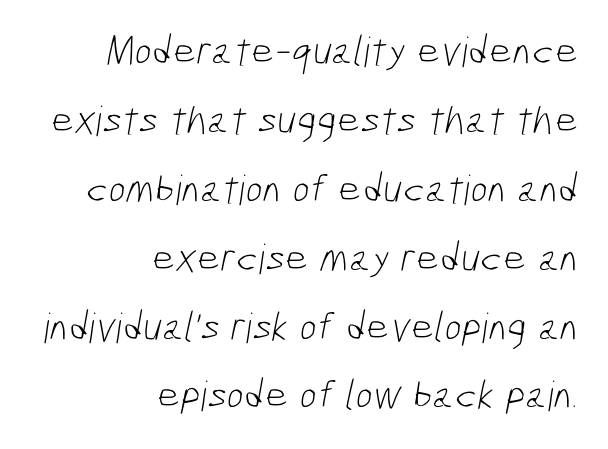
Q: Is the text bold? A: No.
Q: Is the typeface a serif or a sans-serif typeface? A: Sans-serif.
Q: Is the text underlined? A: No.
Q: How is the paragraph aligned? A: Right-aligned.
Q: Is the spacing between letters normal or unusually wide? A: Normal.
Q: Is the spacing between lines tight, normal or loose? A: Normal.
Q: Width (condensed, normal, or wide)? A: Condensed.
Q: Stroke contrast? A: Low.
Q: x-height? A: Medium.
Q: Monospaced? A: No.
